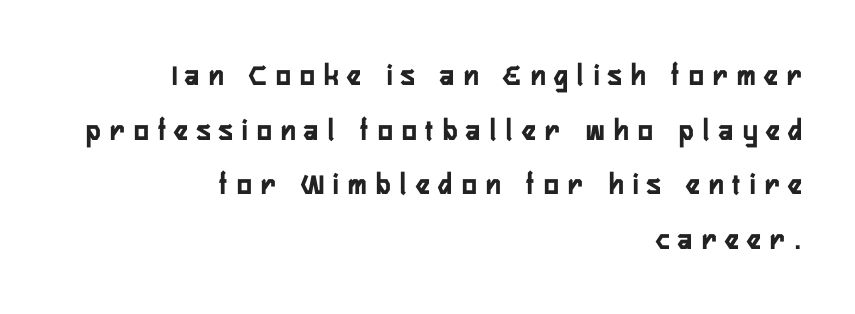
The image shows 31 px condensed sans-serif type, upright; set right-aligned, line spacing 1.76x, unusually wide letter spacing (+0.3 em), not underlined; low stroke contrast and a medium x-height.
